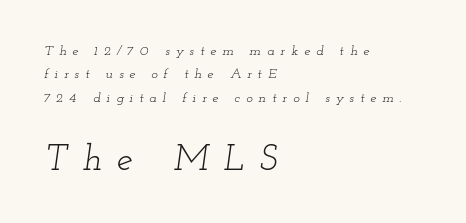
{"serif": "yes", "italic": "yes", "lean": "right", "slant_degrees": 12, "bold": "no", "weight": "light", "width": "wide", "stroke_contrast": "low", "x_height": "small", "monospaced": "no", "underline": "no", "align": "left", "line_spacing": "normal", "line_spacing_ratio": 1.67, "letter_spacing": "wide", "letter_spacing_em": 0.42, "larger_block": "second", "size_ratio": 2.57, "glyph_px": 36}
